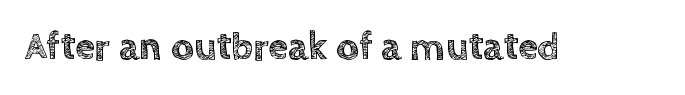
The image shows 40 px text type, upright; set normal letter spacing, not underlined; a large x-height.
